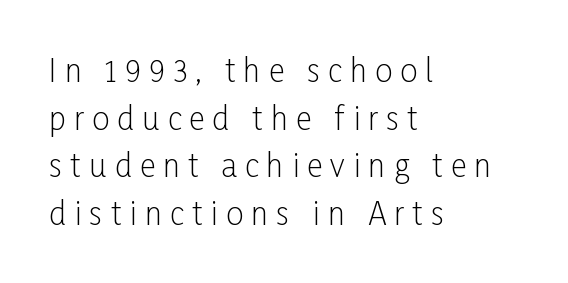
Short and long lines alike share a common starting point at left. No extra ink here — the face is not bold. Is this a sans? Yes — the strokes have no serifs. The lettering stays uniformly vertical, giving the passage a roman look.
